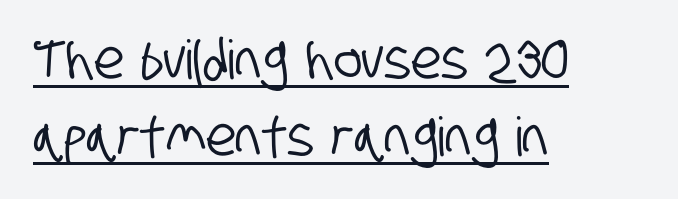
Q: Is the typeface a serif or a sans-serif typeface? A: Sans-serif.
Q: Is the text underlined? A: Yes.
Q: How is the paragraph aligned? A: Left-aligned.
Q: Is the spacing between letters normal or unusually wide? A: Normal.
Q: Is the spacing between lines tight, normal or loose? A: Normal.
Q: Width (condensed, normal, or wide)? A: Condensed.
Q: Stroke contrast? A: Low.
Q: x-height? A: Large.
Q: Monospaced? A: No.
